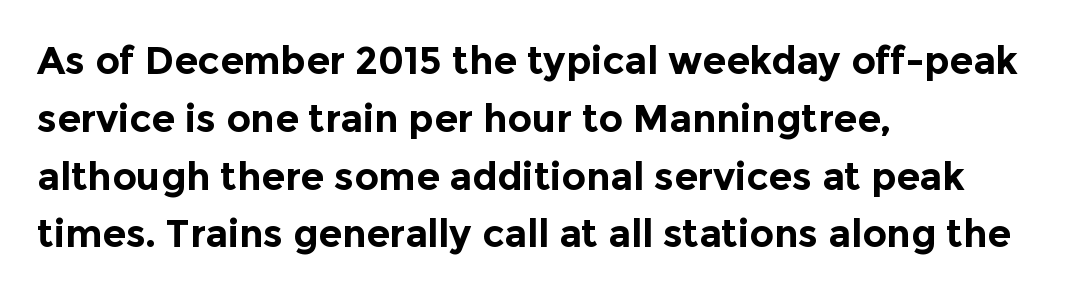
A full-strength bold gives these letters their thick strokes. Here the designer chose a conventional face with non-uniform glyph widths. Normally led — the rows are evenly, conventionally spaced. Words float on clear page, feet unadorned. In terms of posture, this sample is upright.
